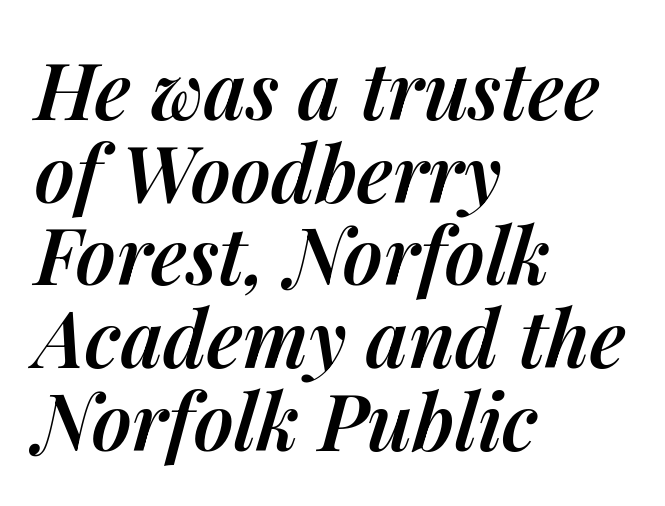
{"italic": "yes", "lean": "right", "slant_degrees": 14, "bold": "semi", "weight": "semibold", "width": "normal", "stroke_contrast": "medium", "x_height": "medium", "monospaced": "no", "underline": "no", "align": "left", "line_spacing": "tight", "line_spacing_ratio": 1.06, "letter_spacing": "normal", "letter_spacing_em": 0.0, "glyph_px": 78}
